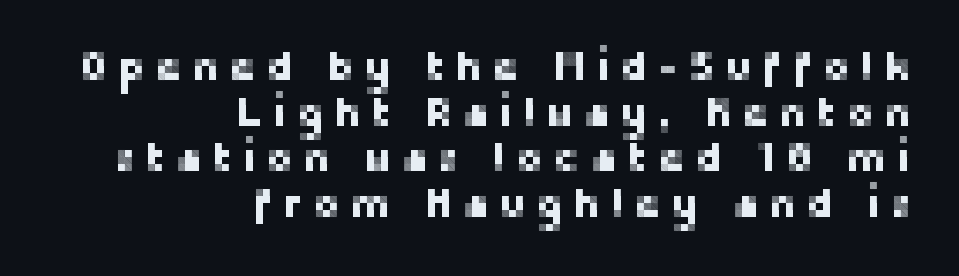
{"serif": "no", "italic": "no", "width": "normal", "stroke_contrast": "low", "x_height": "medium", "monospaced": "no", "underline": "no", "align": "right", "line_spacing": "tight", "line_spacing_ratio": 1.11, "letter_spacing": "wide", "letter_spacing_em": 0.24, "glyph_px": 41}
